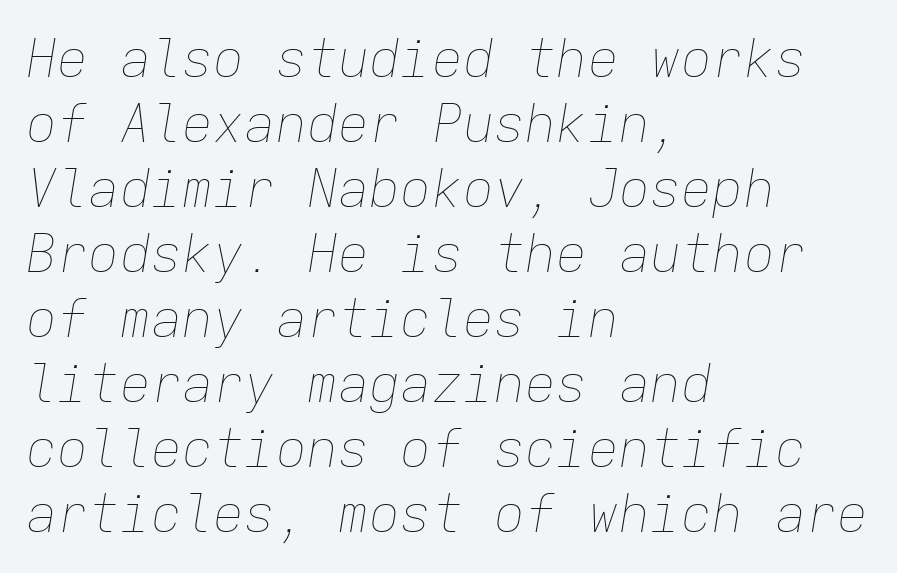
{"italic": "yes", "lean": "right", "slant_degrees": 9, "bold": "no", "weight": "thin", "width": "normal", "stroke_contrast": "low", "x_height": "medium", "monospaced": "yes", "underline": "no", "align": "left", "line_spacing": "normal", "line_spacing_ratio": 1.25, "letter_spacing": "normal", "letter_spacing_em": 0.0, "glyph_px": 52}
